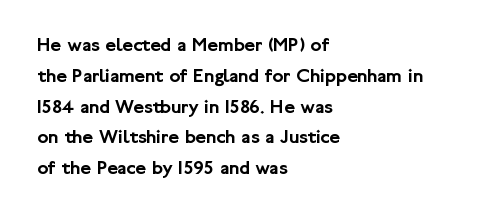
{"italic": "no", "underline": "no", "align": "left", "line_spacing": "normal", "line_spacing_ratio": 1.54, "letter_spacing": "normal", "letter_spacing_em": 0.0, "glyph_px": 20}
